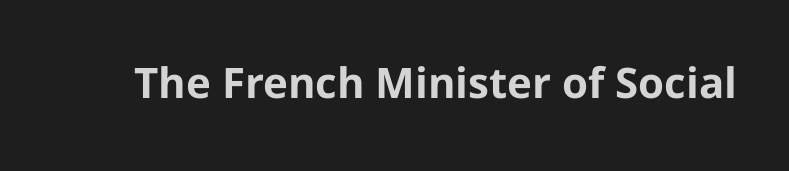
{"serif": "no", "italic": "no", "bold": "yes", "weight": "bold", "width": "normal", "stroke_contrast": "low", "x_height": "medium", "monospaced": "no", "underline": "no", "letter_spacing": "normal", "letter_spacing_em": 0.0, "glyph_px": 42}
